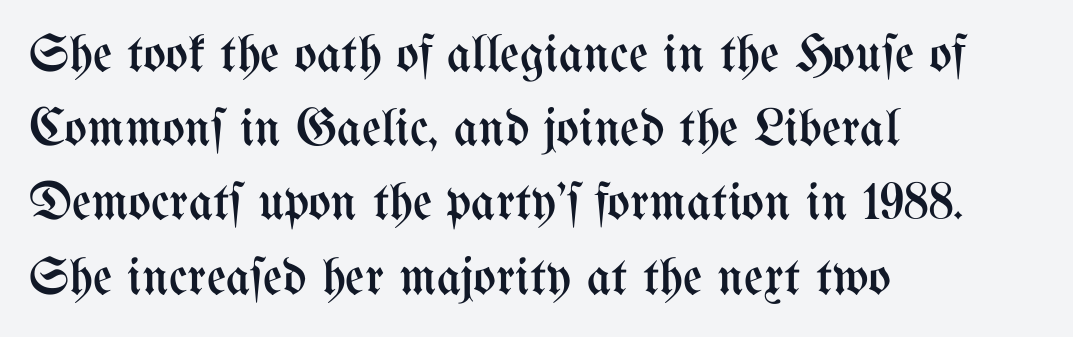
{"italic": "no", "bold": "no", "weight": "regular", "width": "condensed", "stroke_contrast": "medium", "x_height": "medium", "monospaced": "no", "underline": "no", "align": "left", "line_spacing": "normal", "line_spacing_ratio": 1.4, "letter_spacing": "normal", "letter_spacing_em": 0.0, "glyph_px": 53}
